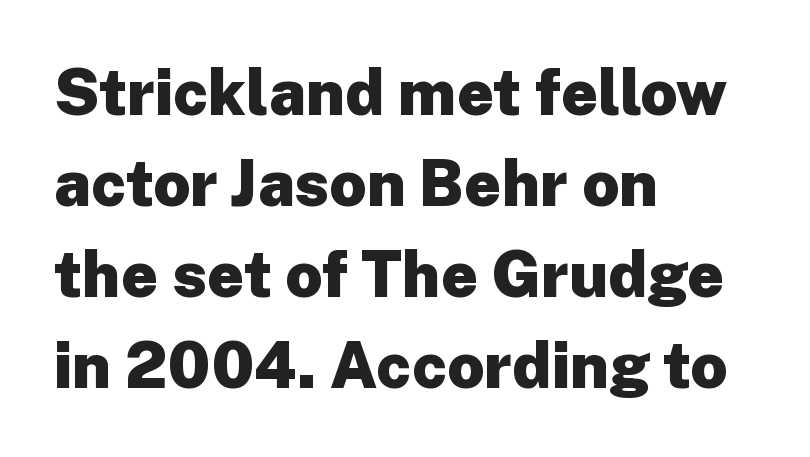
Q: Is the text bold? A: Yes.
Q: Is the text italic (slanted)? A: No, it is upright.
Q: Is the typeface a serif or a sans-serif typeface? A: Sans-serif.
Q: Is the text underlined? A: No.
Q: How is the paragraph aligned? A: Left-aligned.
Q: Is the spacing between letters normal or unusually wide? A: Normal.
Q: Is the spacing between lines tight, normal or loose? A: Normal.
Q: Width (condensed, normal, or wide)? A: Normal.
Q: Stroke contrast? A: Low.
Q: x-height? A: Medium.
Q: Monospaced? A: No.
